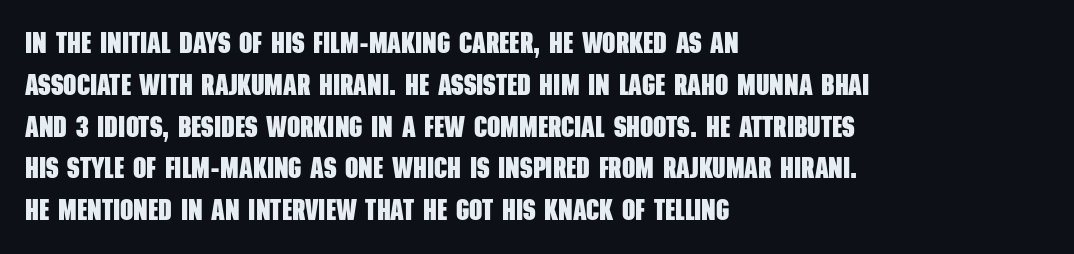
The image shows 29 px heavy, condensed sans-serif type; set left-aligned, normal line spacing (1.44x), normal letter spacing, not underlined; low stroke contrast and a large x-height.
